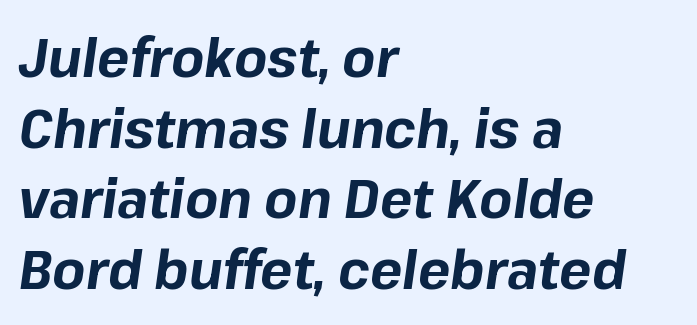
Note the varied advance widths — an 'i' is clearly narrower than an 'm'. What weight is shown? A full bold with thick strokes. The rendering uses a moderate line-height, typical for paragraphs. Casual observation: everything's shoved over to the left. Nobody touched the tracking dial on this one. The space directly below the letters is spotless.
